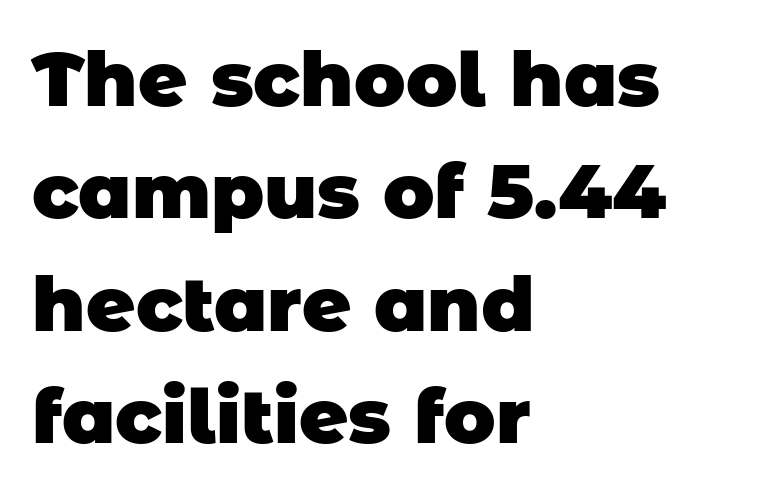
{"serif": "no", "bold": "yes", "weight": "heavy", "width": "normal", "stroke_contrast": "low", "x_height": "large", "monospaced": "no", "underline": "no", "align": "left", "line_spacing": "normal", "line_spacing_ratio": 1.48, "letter_spacing": "normal", "letter_spacing_em": 0.0, "glyph_px": 76}
